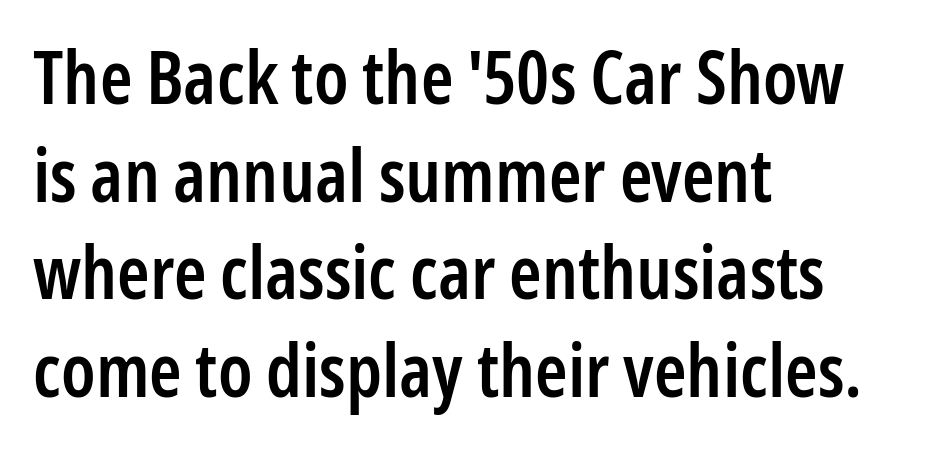
Q: Is the text bold? A: Semi-bold.
Q: Is the text italic (slanted)? A: No, it is upright.
Q: Is the typeface a serif or a sans-serif typeface? A: Sans-serif.
Q: Is the text underlined? A: No.
Q: How is the paragraph aligned? A: Left-aligned.
Q: Is the spacing between letters normal or unusually wide? A: Normal.
Q: Is the spacing between lines tight, normal or loose? A: Normal.
Q: Width (condensed, normal, or wide)? A: Condensed.
Q: Stroke contrast? A: Low.
Q: x-height? A: Medium.
Q: Monospaced? A: No.
